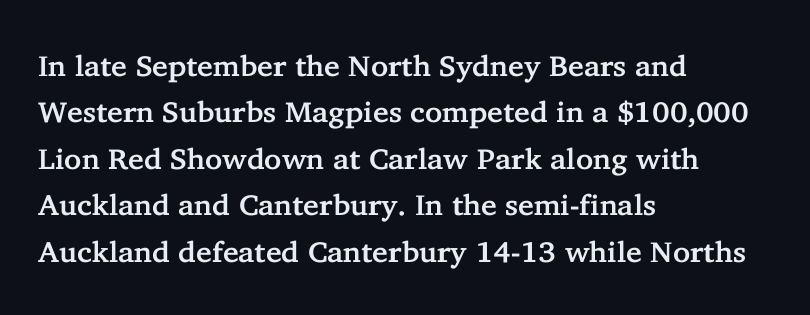
Q: Is the text italic (slanted)? A: No, it is upright.
Q: Is the typeface a serif or a sans-serif typeface? A: Serif.
Q: Is the text underlined? A: No.
Q: How is the paragraph aligned? A: Left-aligned.
Q: Is the spacing between letters normal or unusually wide? A: Normal.
Q: Is the spacing between lines tight, normal or loose? A: Normal.
Q: Width (condensed, normal, or wide)? A: Normal.
Q: Stroke contrast? A: Low.
Q: x-height? A: Medium.
Q: Monospaced? A: No.
